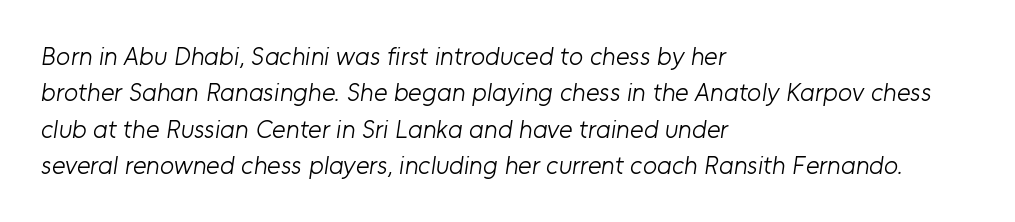
Q: Is the text bold? A: No.
Q: Is the text underlined? A: No.
Q: How is the paragraph aligned? A: Left-aligned.
Q: Is the spacing between letters normal or unusually wide? A: Normal.
Q: Is the spacing between lines tight, normal or loose? A: Normal.
